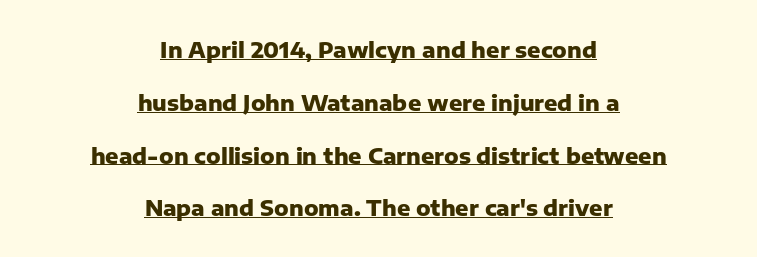
Q: Is the text bold? A: Yes.
Q: Is the text italic (slanted)? A: No, it is upright.
Q: Is the text underlined? A: Yes.
Q: How is the paragraph aligned? A: Centered.
Q: Is the spacing between letters normal or unusually wide? A: Normal.
Q: Is the spacing between lines tight, normal or loose? A: Loose.
